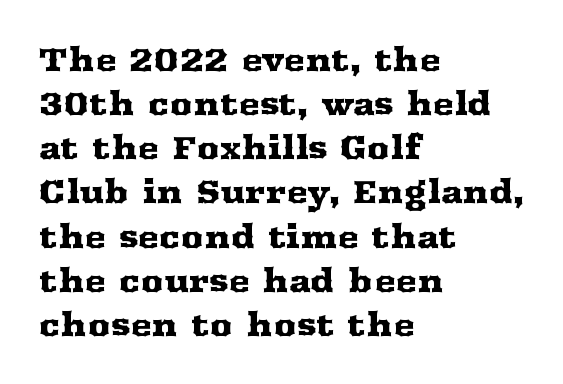
The image shows 32 px wide serif type, upright; set left-aligned, normal line spacing (1.38x), normal letter spacing, not underlined; medium stroke contrast and a medium x-height.
